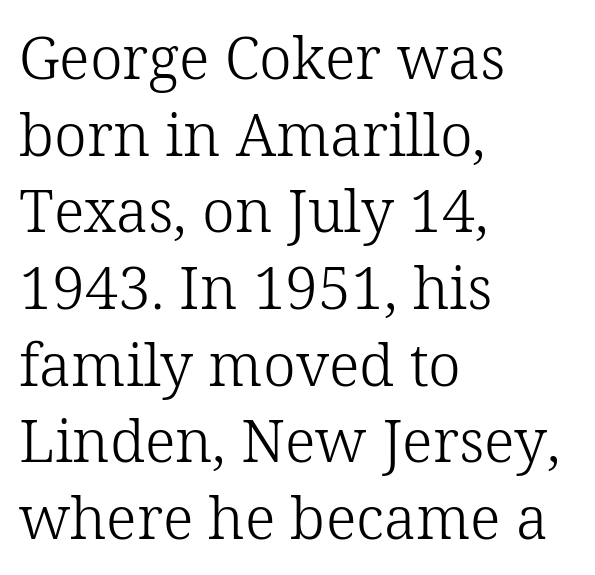
The image shows 59 px light serif type, upright; set left-aligned, normal line spacing (1.3x), normal letter spacing, not underlined; low stroke contrast and a medium x-height.
